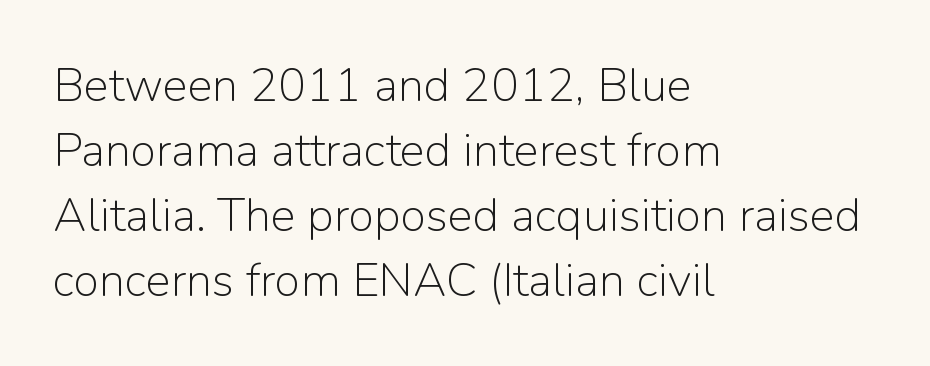
{"serif": "no", "italic": "no", "bold": "no", "weight": "light", "width": "normal", "stroke_contrast": "low", "x_height": "medium", "monospaced": "no", "underline": "no", "align": "left", "line_spacing": "normal", "line_spacing_ratio": 1.38, "letter_spacing": "normal", "letter_spacing_em": 0.0, "glyph_px": 47}
